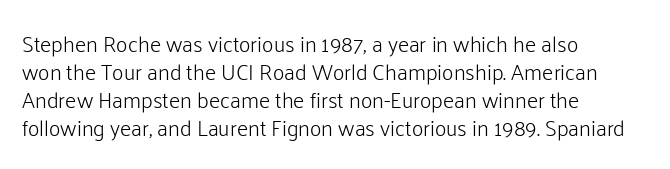
Q: Is the text bold? A: No.
Q: Is the text italic (slanted)? A: No, it is upright.
Q: Is the text underlined? A: No.
Q: How is the paragraph aligned? A: Left-aligned.
Q: Is the spacing between letters normal or unusually wide? A: Normal.
Q: Is the spacing between lines tight, normal or loose? A: Normal.
